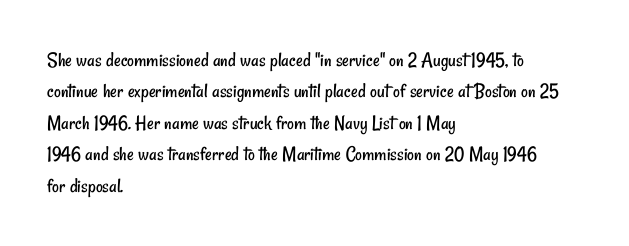
{"bold": "no", "underline": "no", "align": "left", "line_spacing": "normal", "line_spacing_ratio": 1.5, "letter_spacing": "normal", "letter_spacing_em": 0.0, "glyph_px": 21}
